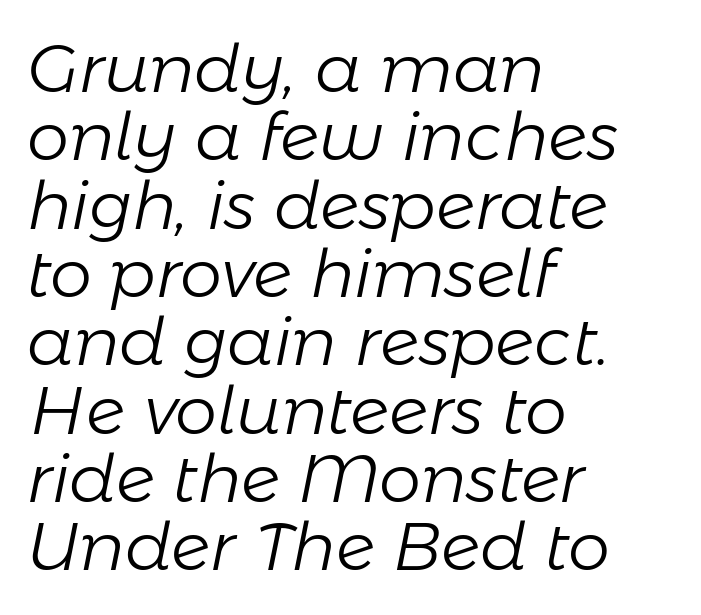
The image shows 67 px light type, italic (leaning right); set left-aligned, tight line spacing (1.02x), normal letter spacing, not underlined; low stroke contrast and a medium x-height.
